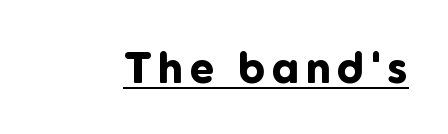
Q: Is the text bold? A: Yes.
Q: Is the text italic (slanted)? A: No, it is upright.
Q: Is the typeface a serif or a sans-serif typeface? A: Sans-serif.
Q: Is the text underlined? A: Yes.
Q: Width (condensed, normal, or wide)? A: Normal.
Q: Stroke contrast? A: Low.
Q: x-height? A: Medium.
Q: Monospaced? A: No.
